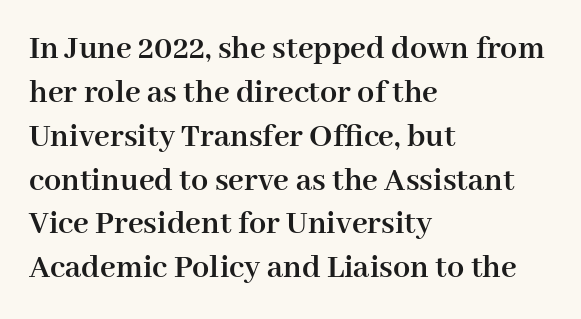
Q: Is the text bold? A: Yes.
Q: Is the text italic (slanted)? A: No, it is upright.
Q: Is the typeface a serif or a sans-serif typeface? A: Serif.
Q: Is the text underlined? A: No.
Q: How is the paragraph aligned? A: Left-aligned.
Q: Is the spacing between letters normal or unusually wide? A: Normal.
Q: Is the spacing between lines tight, normal or loose? A: Normal.
Q: Width (condensed, normal, or wide)? A: Normal.
Q: Stroke contrast? A: High.
Q: x-height? A: Medium.
Q: Monospaced? A: No.
